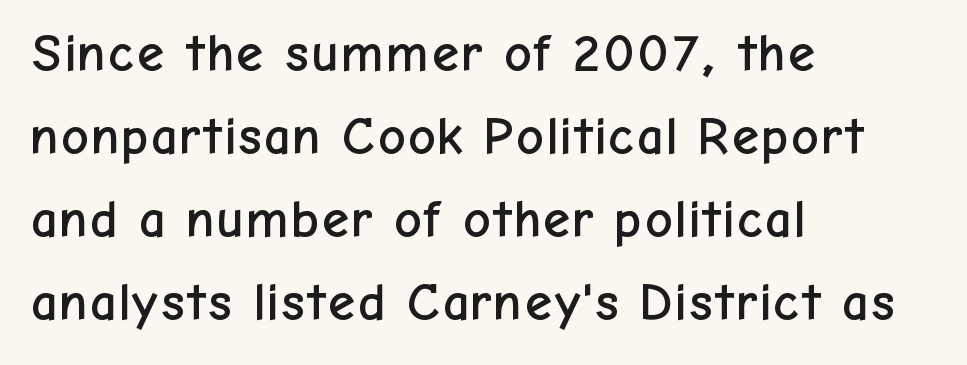
Q: Is the text italic (slanted)? A: No, it is upright.
Q: Is the typeface a serif or a sans-serif typeface? A: Sans-serif.
Q: Is the text underlined? A: No.
Q: How is the paragraph aligned? A: Left-aligned.
Q: Is the spacing between letters normal or unusually wide? A: Normal.
Q: Is the spacing between lines tight, normal or loose? A: Normal.
Q: Width (condensed, normal, or wide)? A: Normal.
Q: Stroke contrast? A: Low.
Q: x-height? A: Medium.
Q: Monospaced? A: No.
